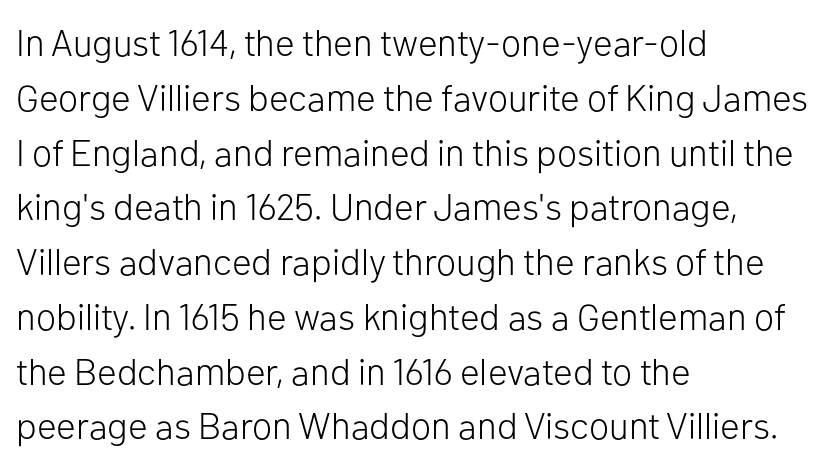
The face used here is proportionally spaced, like ordinary book or web type. Stem width sits at or under what a default text font uses. The passage is arranged the way most books set body copy — flush left. To sum up the face: it is a sans, with no serifs. Glance below the letters and you will spot only blank space. One glance says typical: line gaps are just what's usual.
